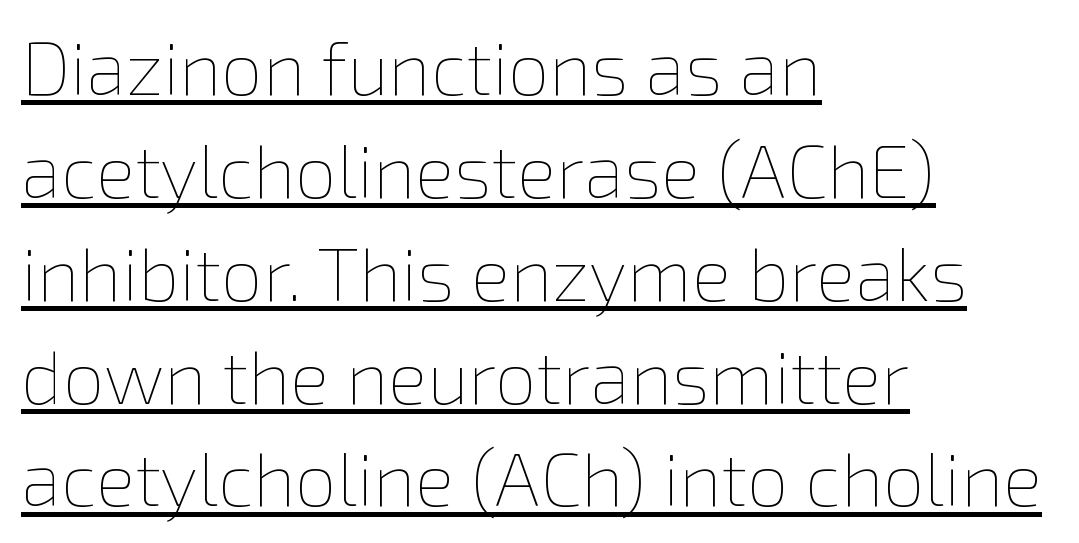
Each letter keeps its own natural width here, so spacing adapts to shape. A rule runs beneath these lines of type. Observe the ordinary spacing: letters are neighbours, not strangers. Honestly, the row spacing looks completely unremarkable. Italic: no, the glyphs are upright roman.
